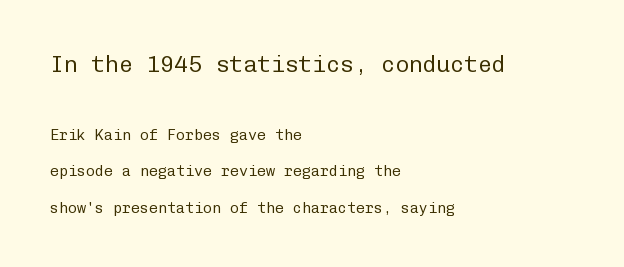
{"italic": "no", "bold": "no", "underline": "no", "align": "left", "line_spacing": "loose", "line_spacing_ratio": 2.44, "letter_spacing": "normal", "letter_spacing_em": 0.0, "larger_block": "first", "size_ratio": 1.53, "glyph_px": 23}
